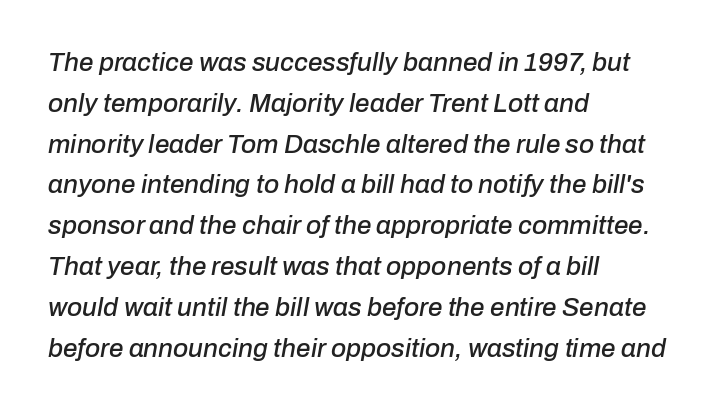
{"italic": "yes", "lean": "right", "slant_degrees": 10, "underline": "no", "align": "left", "line_spacing": "normal", "line_spacing_ratio": 1.57, "letter_spacing": "normal", "letter_spacing_em": 0.0, "glyph_px": 26}
